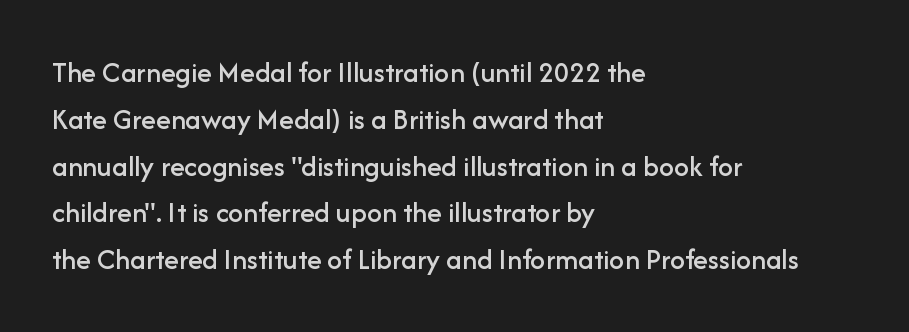
The image shows 30 px sans-serif type, upright; set left-aligned, normal line spacing (1.56x), normal letter spacing, not underlined; low stroke contrast and a medium x-height.
